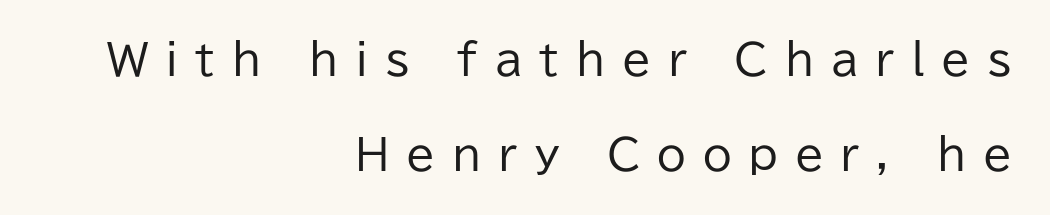
Q: Is the text bold? A: No.
Q: Is the text italic (slanted)? A: No, it is upright.
Q: Is the typeface a serif or a sans-serif typeface? A: Sans-serif.
Q: Is the text underlined? A: No.
Q: How is the paragraph aligned? A: Right-aligned.
Q: Is the spacing between letters normal or unusually wide? A: Unusually wide.
Q: Is the spacing between lines tight, normal or loose? A: Loose.
Q: Width (condensed, normal, or wide)? A: Normal.
Q: Stroke contrast? A: Low.
Q: x-height? A: Medium.
Q: Monospaced? A: No.
